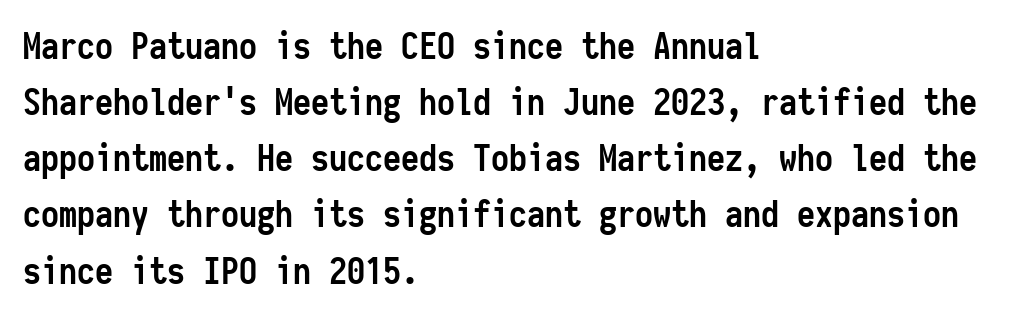
These lines carry a lot of weight — the face is fully bold. Letters rest on an invisible, unmarked baseline. The passage shown is typed in a monospace face where columns stay perfectly aligned. This is the regular roman posture of the typeface. This rendering uses left alignment, leaving the right contour irregular. Standard letterfit; no display-style spreading of the glyphs.
